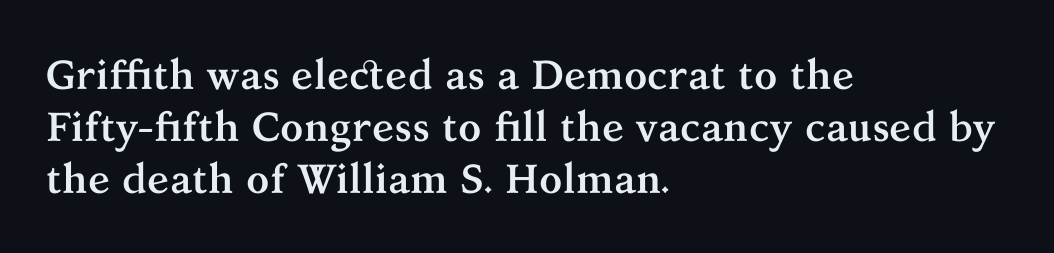
Q: Is the text bold? A: Yes.
Q: Is the text italic (slanted)? A: No, it is upright.
Q: Is the typeface a serif or a sans-serif typeface? A: Serif.
Q: Is the text underlined? A: No.
Q: How is the paragraph aligned? A: Left-aligned.
Q: Is the spacing between letters normal or unusually wide? A: Normal.
Q: Is the spacing between lines tight, normal or loose? A: Normal.
Q: Width (condensed, normal, or wide)? A: Normal.
Q: Stroke contrast? A: Medium.
Q: x-height? A: Medium.
Q: Monospaced? A: No.
